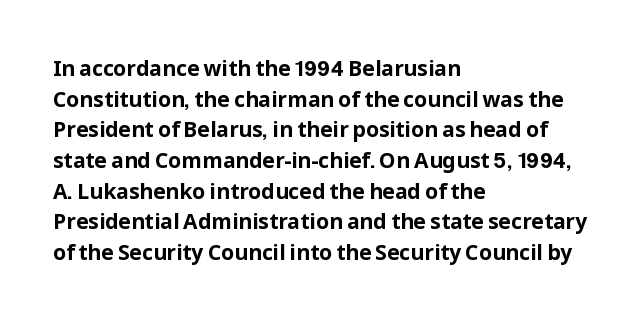
The image shows 21 px bold type, upright; set left-aligned, normal line spacing (1.46x), normal letter spacing, not underlined.
